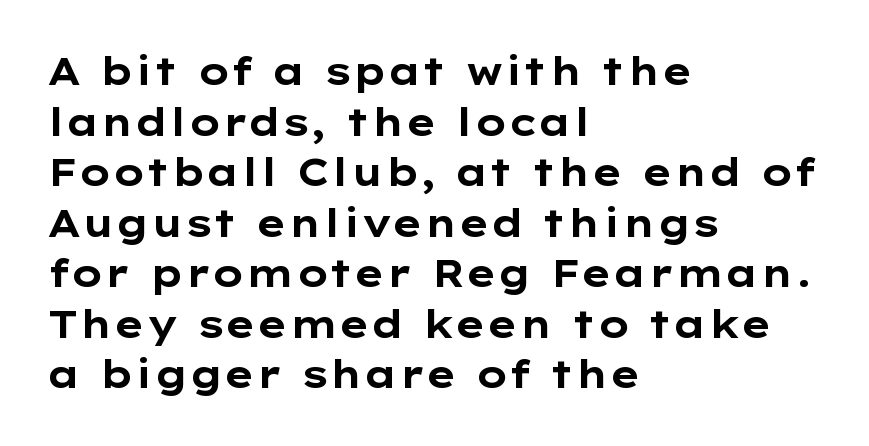
Q: Is the text bold? A: Yes.
Q: Is the text italic (slanted)? A: No, it is upright.
Q: Is the typeface a serif or a sans-serif typeface? A: Sans-serif.
Q: Is the text underlined? A: No.
Q: How is the paragraph aligned? A: Left-aligned.
Q: Is the spacing between letters normal or unusually wide? A: Normal.
Q: Is the spacing between lines tight, normal or loose? A: Normal.
Q: Width (condensed, normal, or wide)? A: Wide.
Q: Stroke contrast? A: Low.
Q: x-height? A: Medium.
Q: Monospaced? A: No.
